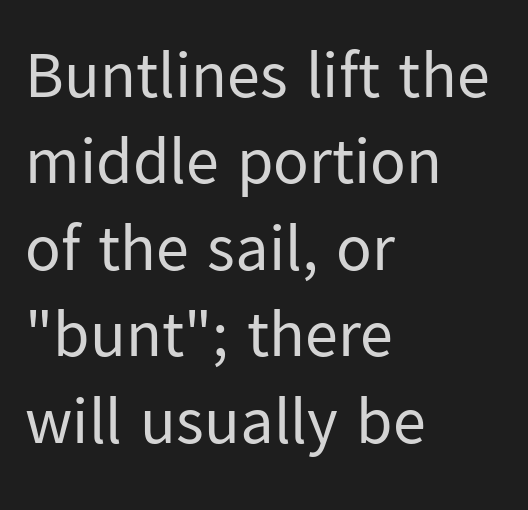
Q: Is the text bold? A: No.
Q: Is the text italic (slanted)? A: No, it is upright.
Q: Is the typeface a serif or a sans-serif typeface? A: Sans-serif.
Q: Is the text underlined? A: No.
Q: How is the paragraph aligned? A: Left-aligned.
Q: Is the spacing between letters normal or unusually wide? A: Normal.
Q: Is the spacing between lines tight, normal or loose? A: Normal.
Q: Width (condensed, normal, or wide)? A: Normal.
Q: Stroke contrast? A: Low.
Q: x-height? A: Medium.
Q: Monospaced? A: No.
